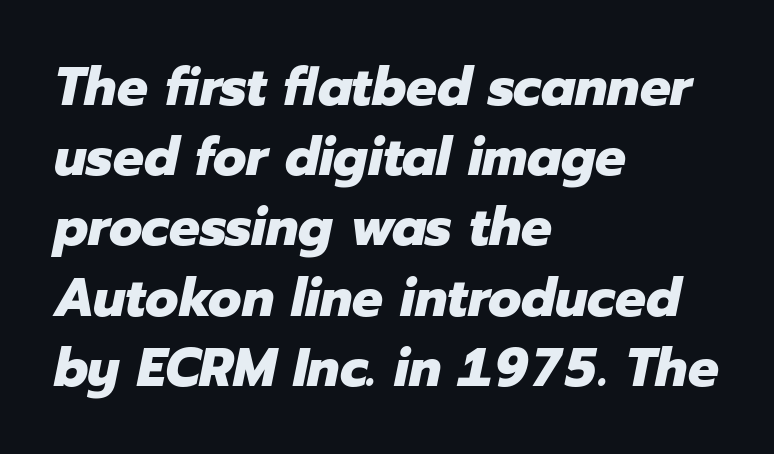
The image shows 54 px heavy type, italic (leaning right); set left-aligned, normal line spacing (1.3x), normal letter spacing, not underlined; low stroke contrast and a medium x-height.
